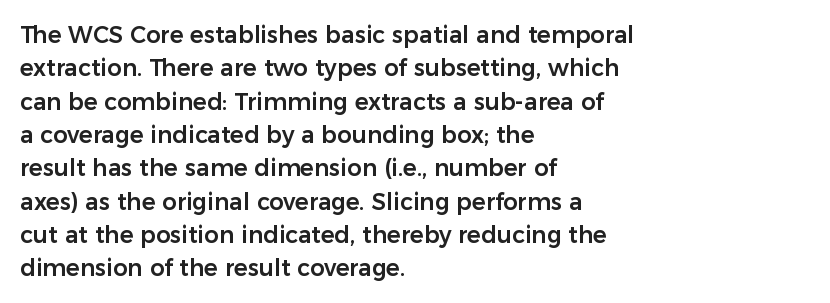
{"italic": "no", "underline": "no", "align": "left", "line_spacing": "normal", "line_spacing_ratio": 1.45, "letter_spacing": "normal", "letter_spacing_em": 0.0, "glyph_px": 23}
